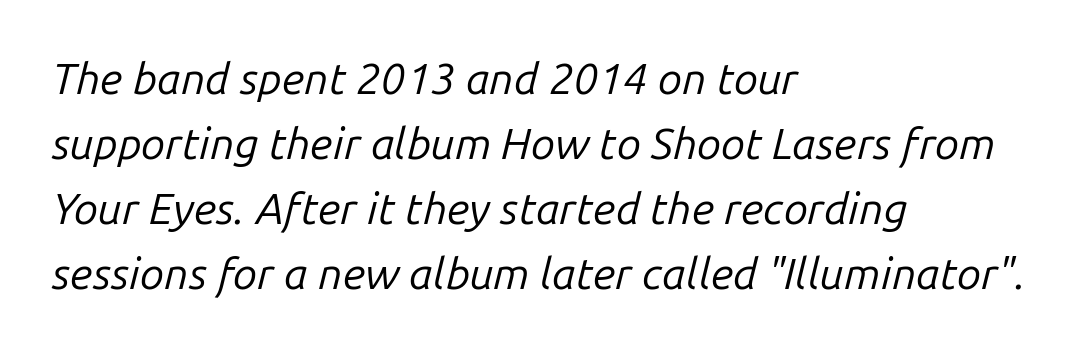
{"italic": "yes", "lean": "right", "slant_degrees": 14, "bold": "no", "weight": "regular", "width": "normal", "stroke_contrast": "low", "x_height": "medium", "monospaced": "no", "underline": "no", "align": "left", "line_spacing": "normal", "line_spacing_ratio": 1.48, "letter_spacing": "normal", "letter_spacing_em": 0.0, "glyph_px": 44}
